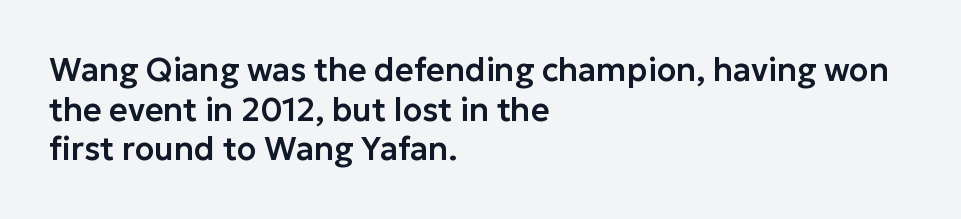
No italicization has been applied; the sample stays upright. Decoration check: the copy has no underline. Horizontally, the lines are justified to the leading edge only. Caption: standard tracking, unaltered. To sum up the face: it is a sans, with no serifs.
